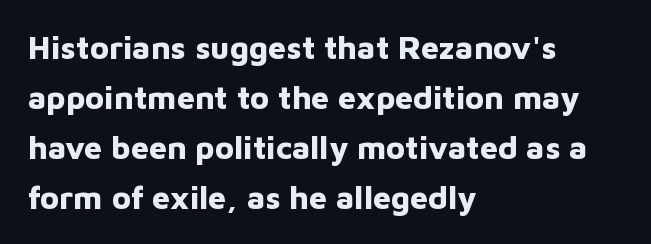
Is this a fixed-width face? No — the glyphs have proportional, varying widths. The line-height multiplier appears to be the usual default. The rendering shows plain stroke endings on the letterforms — a sans-serif design. Emphasis by weight is at full strength: bold.
